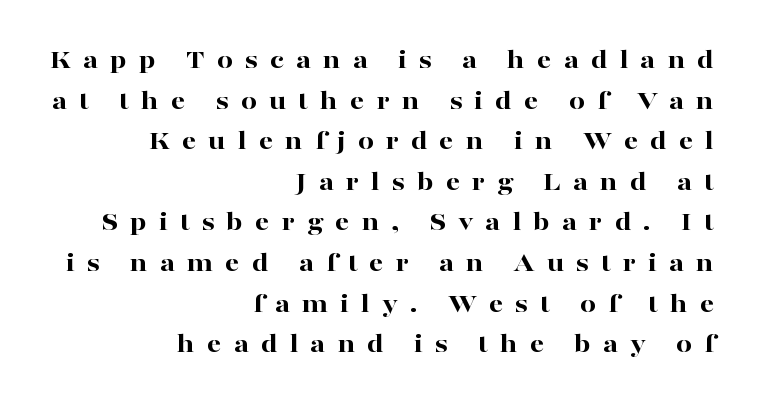
Q: Is the text bold? A: Yes.
Q: Is the text italic (slanted)? A: No, it is upright.
Q: Is the typeface a serif or a sans-serif typeface? A: Serif.
Q: Is the text underlined? A: No.
Q: How is the paragraph aligned? A: Right-aligned.
Q: Is the spacing between letters normal or unusually wide? A: Unusually wide.
Q: Is the spacing between lines tight, normal or loose? A: Normal.
Q: Width (condensed, normal, or wide)? A: Wide.
Q: Stroke contrast? A: High.
Q: x-height? A: Medium.
Q: Monospaced? A: No.
